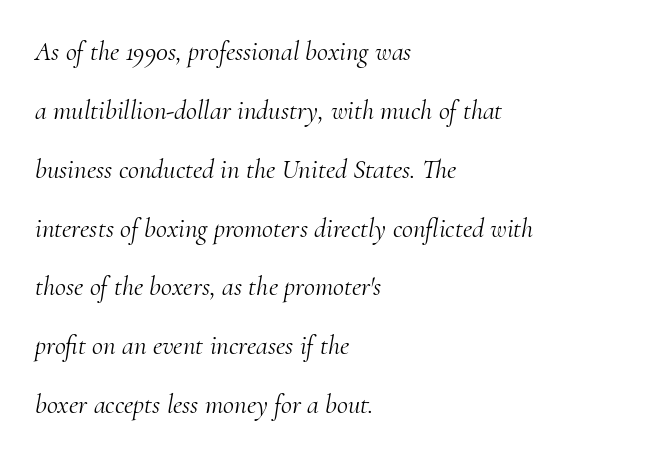
The image shows 27 px text type, italic (leaning right); set left-aligned, loose line spacing (2.18x), normal letter spacing, not underlined.
